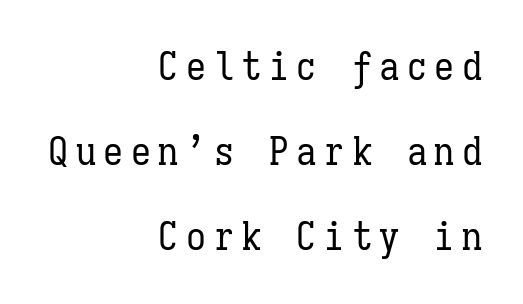
The image shows 40 px regular-weight, condensed type, upright, monospaced; set right-aligned, loose line spacing (2.13x), not underlined; low stroke contrast and a medium x-height.
